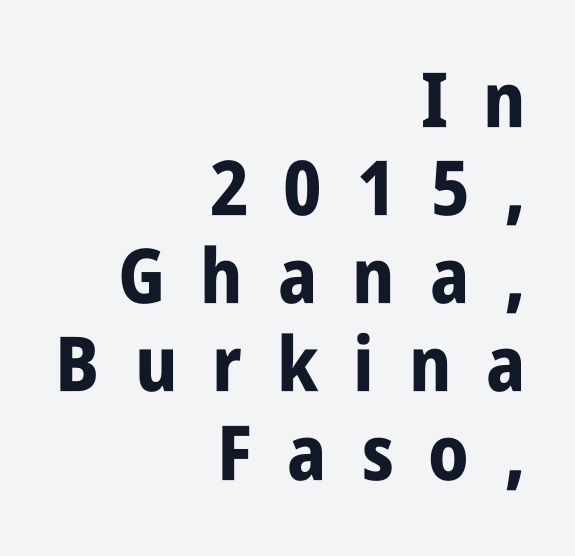
The image shows 76 px bold, condensed sans-serif type, upright; set right-aligned, line spacing 1.16x, unusually wide letter spacing (+0.46 em), not underlined; low stroke contrast and a large x-height.
